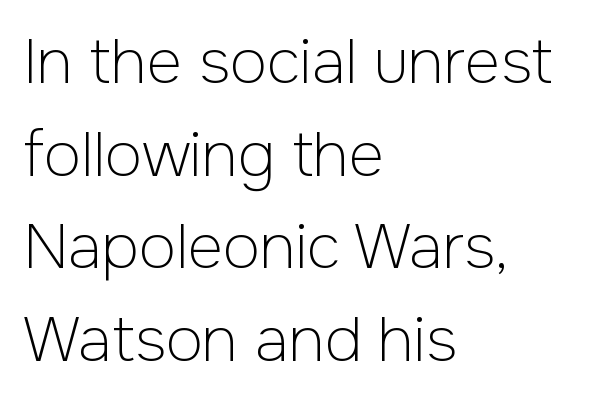
Q: Is the text bold? A: No.
Q: Is the text italic (slanted)? A: No, it is upright.
Q: Is the typeface a serif or a sans-serif typeface? A: Sans-serif.
Q: Is the text underlined? A: No.
Q: How is the paragraph aligned? A: Left-aligned.
Q: Is the spacing between letters normal or unusually wide? A: Normal.
Q: Is the spacing between lines tight, normal or loose? A: Normal.
Q: Width (condensed, normal, or wide)? A: Normal.
Q: Stroke contrast? A: Low.
Q: x-height? A: Medium.
Q: Monospaced? A: No.
